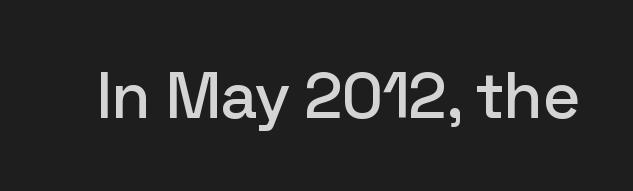
The image shows 65 px sans-serif type, upright; set normal letter spacing, not underlined; low stroke contrast and a medium x-height.
